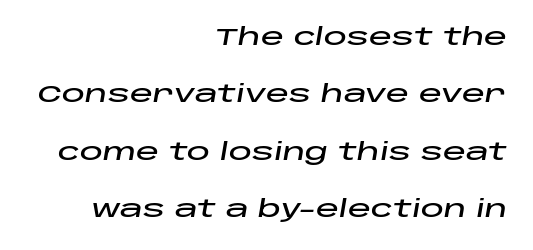
The image shows 23 px text type, italic (leaning right); set right-aligned, loose line spacing (2.5x), normal letter spacing, not underlined.
